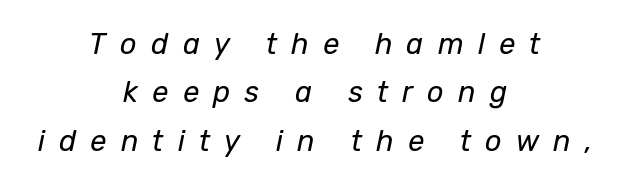
Rendered with sloped, italic letterforms. Proportional: the letters do not fall into vertical columns. The rendering uses a moderate line-height, typical for paragraphs. Summary of weight: not heavy and not bold. A student would call this center alignment; a typographer would say set centered.
